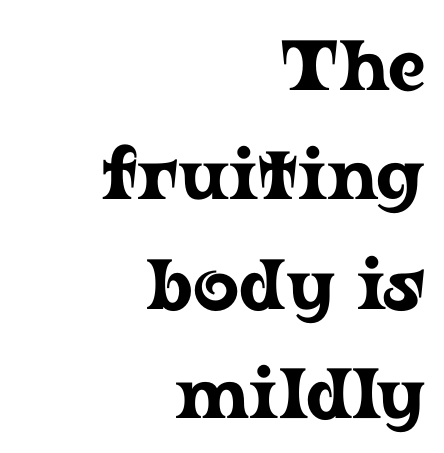
Standard letterfit; no display-style spreading of the glyphs. This is the regular roman posture of the typeface. Think of a printed novel: that variable character pitch is what you see here. Teacher's note: observe the even right margin — that is flush-right alignment. This block has exactly the height ordinary leading produces. Only glyphs here, with clear space below each row.
